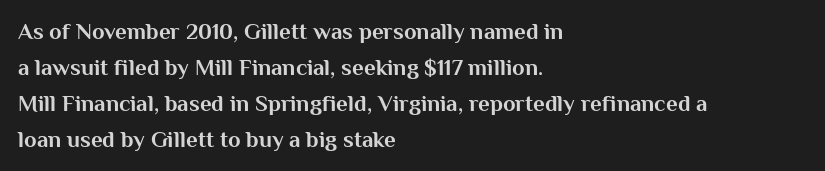
The image shows 23 px bold type, upright; set left-aligned, normal line spacing (1.56x), normal letter spacing, not underlined.
